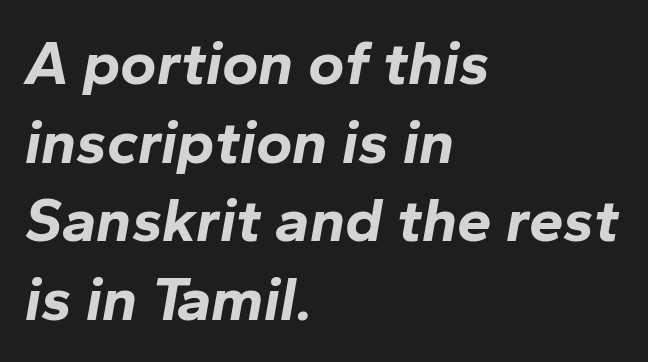
{"italic": "yes", "lean": "right", "slant_degrees": 10, "bold": "yes", "weight": "bold", "width": "normal", "stroke_contrast": "low", "x_height": "medium", "monospaced": "no", "underline": "no", "align": "left", "line_spacing": "normal", "line_spacing_ratio": 1.27, "letter_spacing": "normal", "letter_spacing_em": 0.0, "glyph_px": 62}
